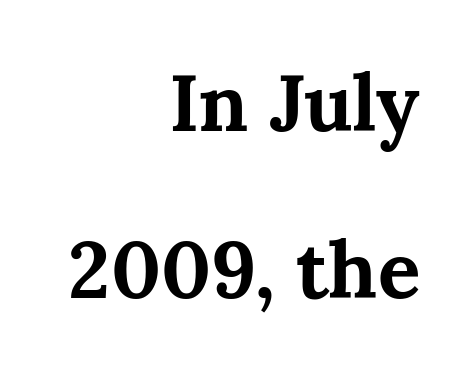
{"serif": "yes", "italic": "no", "bold": "yes", "weight": "bold", "width": "normal", "stroke_contrast": "medium", "x_height": "medium", "monospaced": "no", "underline": "no", "align": "right", "line_spacing": "loose", "line_spacing_ratio": 2.12, "letter_spacing": "normal", "letter_spacing_em": 0.0, "glyph_px": 79}
